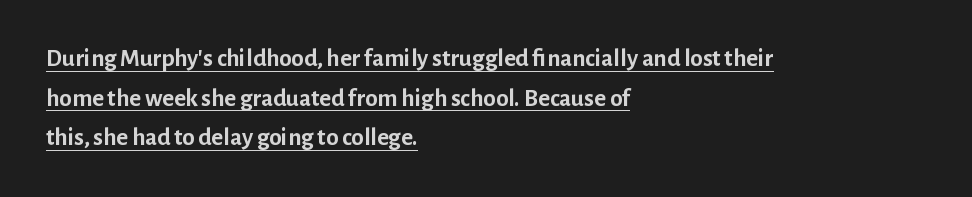
{"italic": "no", "bold": "yes", "underline": "yes", "align": "left", "line_spacing": "normal", "line_spacing_ratio": 1.59, "letter_spacing": "normal", "letter_spacing_em": 0.0, "glyph_px": 25}
